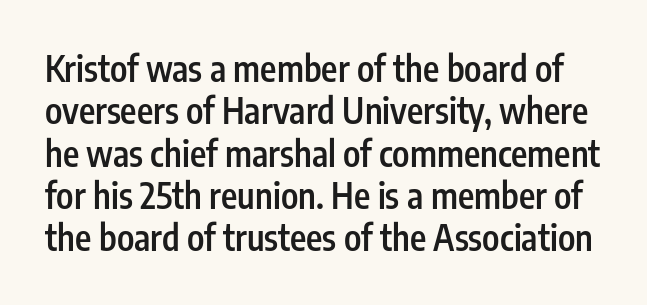
The image shows 35 px semibold, condensed sans-serif type, upright; set line spacing 1.21x, normal letter spacing, not underlined; low stroke contrast and a medium x-height.
